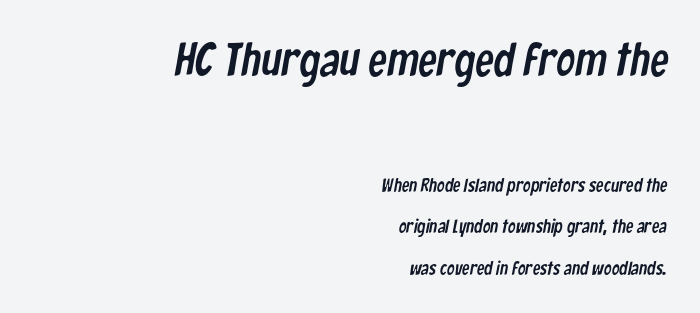
Q: Is the typeface a serif or a sans-serif typeface? A: Sans-serif.
Q: Is the text underlined? A: No.
Q: How is the paragraph aligned? A: Right-aligned.
Q: Is the spacing between letters normal or unusually wide? A: Normal.
Q: Is the spacing between lines tight, normal or loose? A: Loose.
Q: Which block of text is set in a larger size, the first (top) or the second (bottom)? A: The first (top) one.
Q: Width (condensed, normal, or wide)? A: Condensed.
Q: Stroke contrast? A: Low.
Q: x-height? A: Medium.
Q: Monospaced? A: No.
